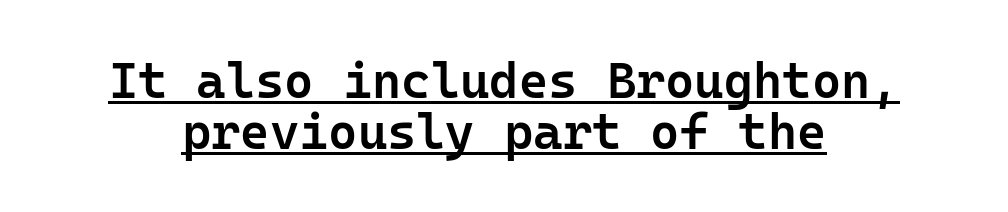
The image shows 50 px semibold sans-serif type, upright, monospaced; set centered, tight line spacing (1.02x), normal letter spacing, underlined; low stroke contrast and a medium x-height.
